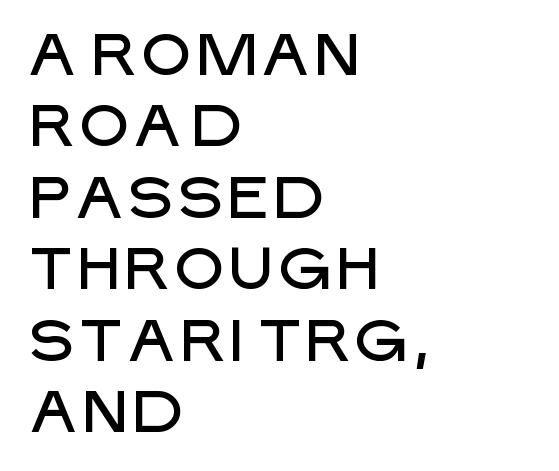
The image shows 59 px sans-serif type, upright; set left-aligned, line spacing 1.21x, normal letter spacing, not underlined; low stroke contrast and a large x-height.
